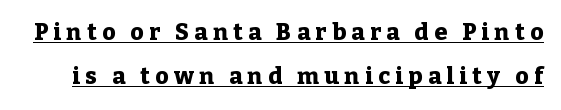
The image shows 23 px bold type, upright; set loose line spacing (1.92x), unusually wide letter spacing (+0.24 em), underlined.
